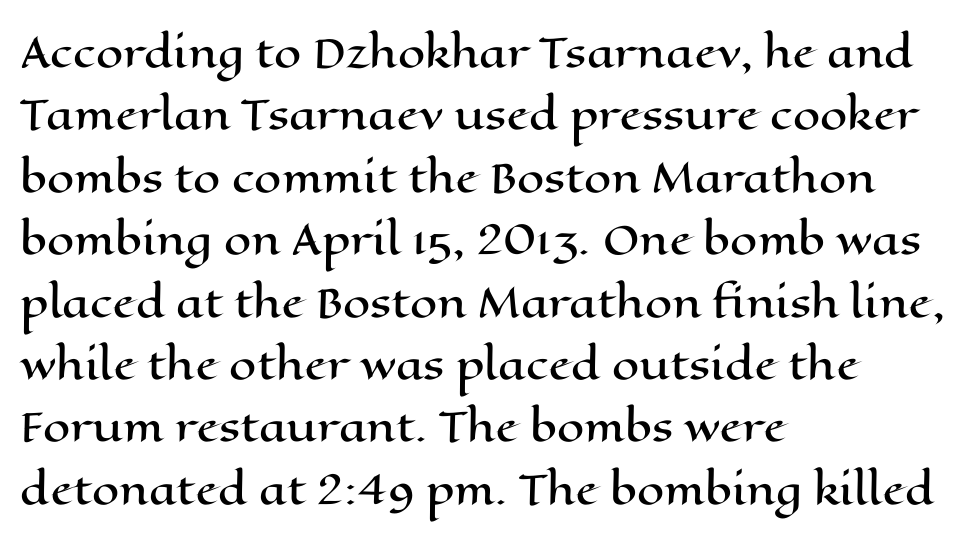
{"italic": "no", "width": "wide", "stroke_contrast": "high", "x_height": "medium", "monospaced": "no", "underline": "no", "align": "left", "line_spacing": "normal", "line_spacing_ratio": 1.6, "letter_spacing": "normal", "letter_spacing_em": 0.0, "glyph_px": 39}
